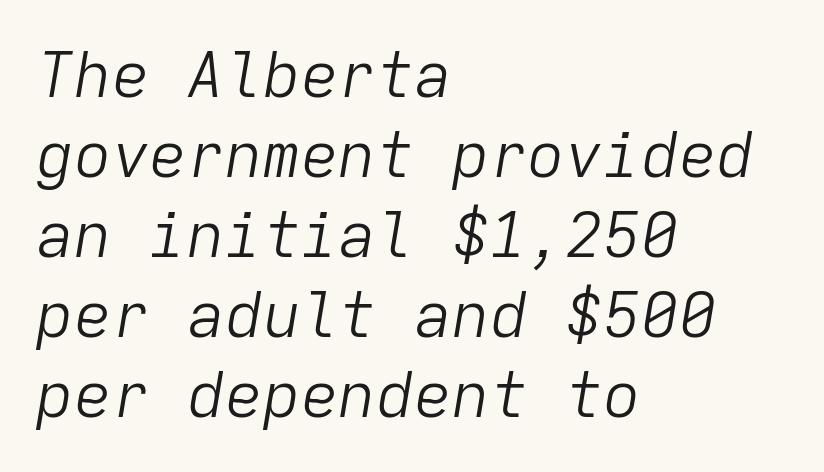
Q: Is the text bold? A: No.
Q: Is the text italic (slanted)? A: Yes, it leans right by about 9 degrees.
Q: Is the text underlined? A: No.
Q: How is the paragraph aligned? A: Left-aligned.
Q: Is the spacing between letters normal or unusually wide? A: Normal.
Q: Is the spacing between lines tight, normal or loose? A: Normal.
Q: Width (condensed, normal, or wide)? A: Normal.
Q: Stroke contrast? A: Low.
Q: x-height? A: Medium.
Q: Monospaced? A: Yes.
